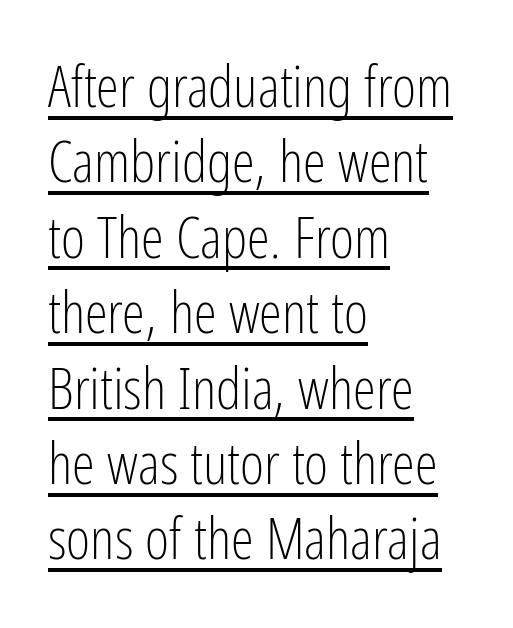
Q: Is the text bold? A: No.
Q: Is the text italic (slanted)? A: No, it is upright.
Q: Is the typeface a serif or a sans-serif typeface? A: Sans-serif.
Q: Is the text underlined? A: Yes.
Q: How is the paragraph aligned? A: Left-aligned.
Q: Is the spacing between letters normal or unusually wide? A: Normal.
Q: Is the spacing between lines tight, normal or loose? A: Normal.
Q: Width (condensed, normal, or wide)? A: Condensed.
Q: Stroke contrast? A: Low.
Q: x-height? A: Medium.
Q: Monospaced? A: No.
